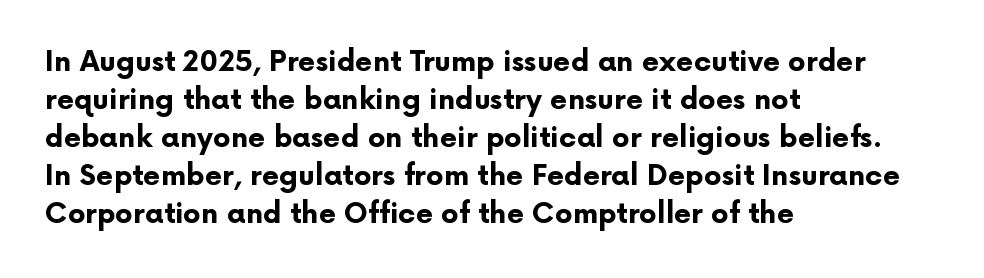
The image shows 28 px bold sans-serif type, upright; set left-aligned, normal line spacing (1.36x), normal letter spacing, not underlined; low stroke contrast and a medium x-height.
